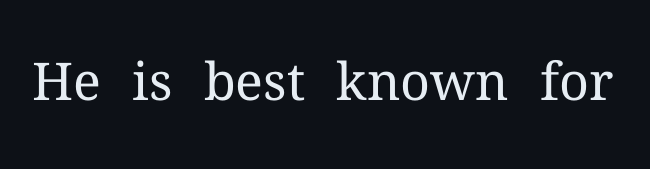
The image shows 52 px regular-weight serif type, upright; set normal letter spacing, not underlined; medium stroke contrast and a medium x-height.
